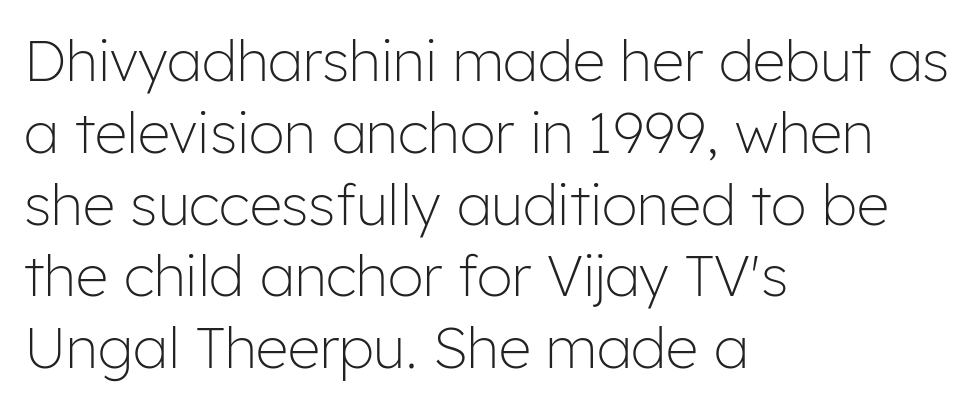
The image shows 57 px light sans-serif type, upright; set left-aligned, normal line spacing (1.26x), normal letter spacing, not underlined; low stroke contrast and a medium x-height.
